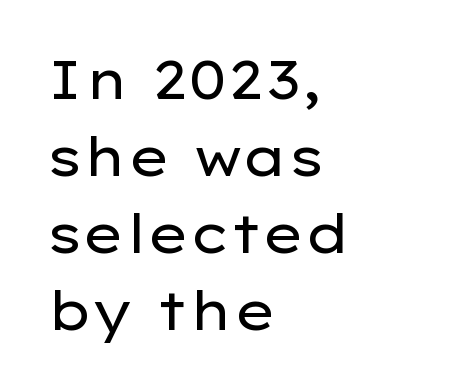
The image shows 53 px regular-weight, wide sans-serif type, upright; set left-aligned, normal line spacing (1.45x), normal letter spacing, not underlined; low stroke contrast and a medium x-height.
